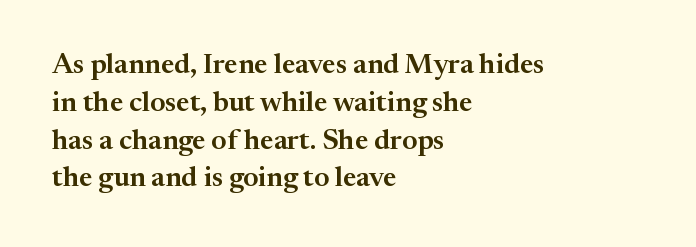
{"serif": "yes", "italic": "no", "width": "normal", "stroke_contrast": "medium", "x_height": "medium", "monospaced": "no", "underline": "no", "align": "left", "line_spacing": "normal", "line_spacing_ratio": 1.35, "letter_spacing": "normal", "letter_spacing_em": 0.0, "glyph_px": 28}
